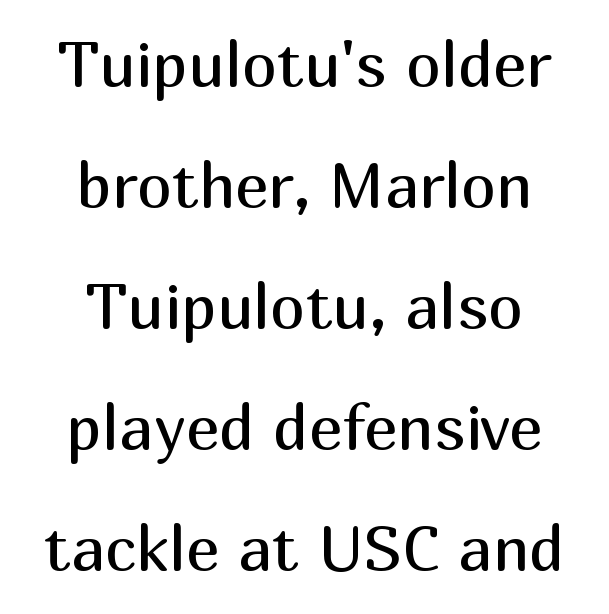
The image shows 63 px regular-weight sans-serif type, upright; set centered, loose line spacing (1.92x), normal letter spacing, not underlined; medium stroke contrast and a medium x-height.
